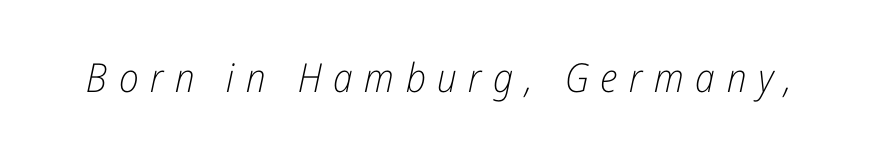
Q: Is the text bold? A: No.
Q: Is the text italic (slanted)? A: Yes, it leans right by about 12 degrees.
Q: Is the text underlined? A: No.
Q: Is the spacing between letters normal or unusually wide? A: Unusually wide.
Q: Width (condensed, normal, or wide)? A: Condensed.
Q: Stroke contrast? A: Low.
Q: x-height? A: Medium.
Q: Monospaced? A: No.
